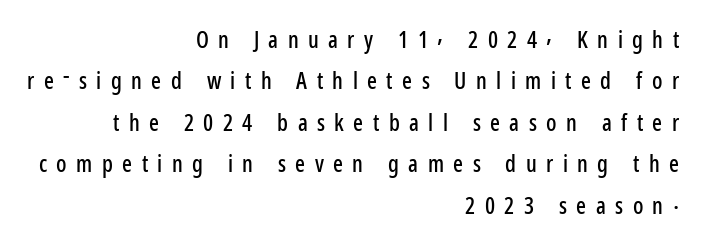
Caption: expanded tracking, letters set apart. Caption: multi-line text, flush right, ragged left. Just letters on the line, the space beneath them empty. When letters stand straight like this, we call the style roman or upright.
